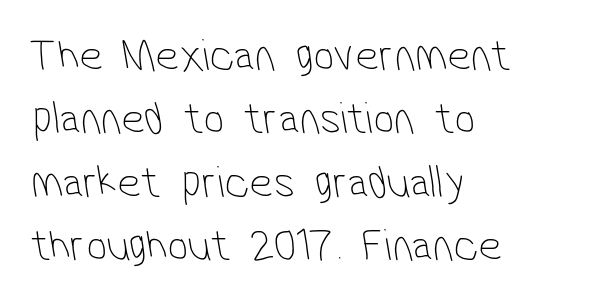
The image shows 46 px thin, condensed sans-serif type; set left-aligned, normal line spacing (1.38x), normal letter spacing, not underlined; low stroke contrast and a medium x-height.
